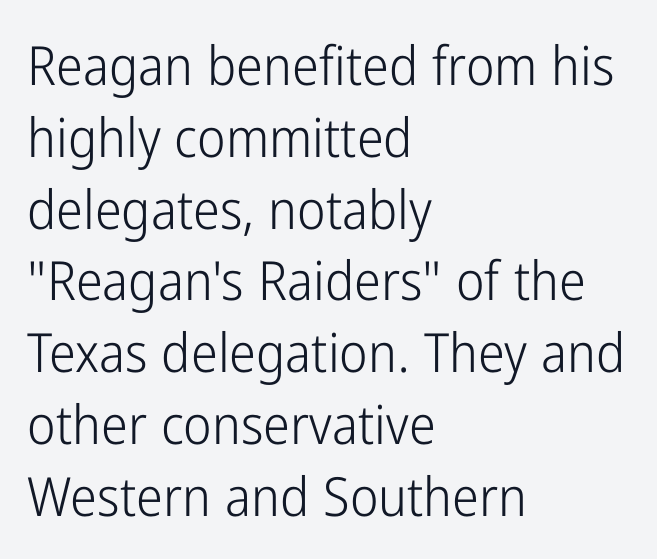
The image shows 54 px light, condensed sans-serif type, upright; set left-aligned, normal line spacing (1.33x), normal letter spacing, not underlined; low stroke contrast and a medium x-height.
